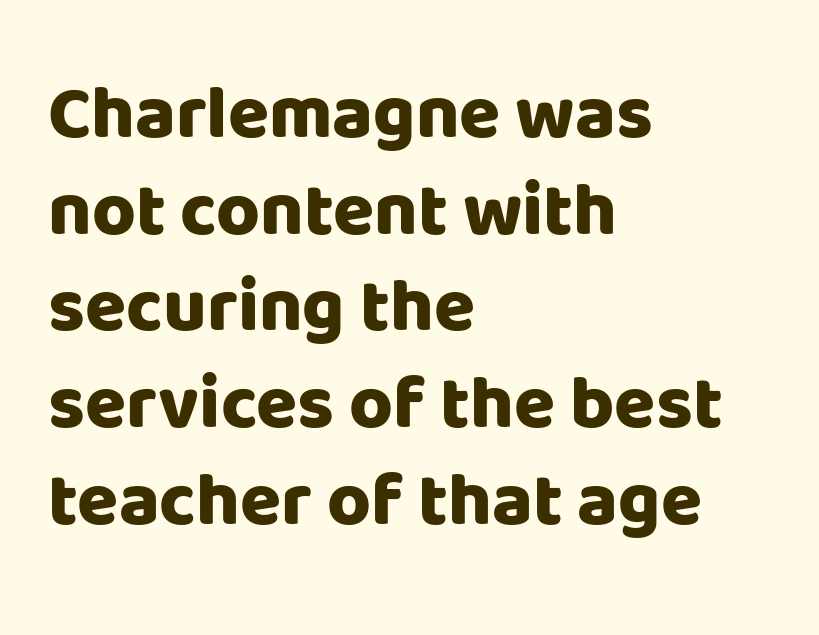
{"serif": "no", "italic": "no", "bold": "yes", "weight": "heavy", "width": "normal", "stroke_contrast": "low", "x_height": "large", "monospaced": "no", "underline": "no", "align": "left", "line_spacing": "normal", "line_spacing_ratio": 1.29, "letter_spacing": "normal", "letter_spacing_em": 0.0, "glyph_px": 75}
